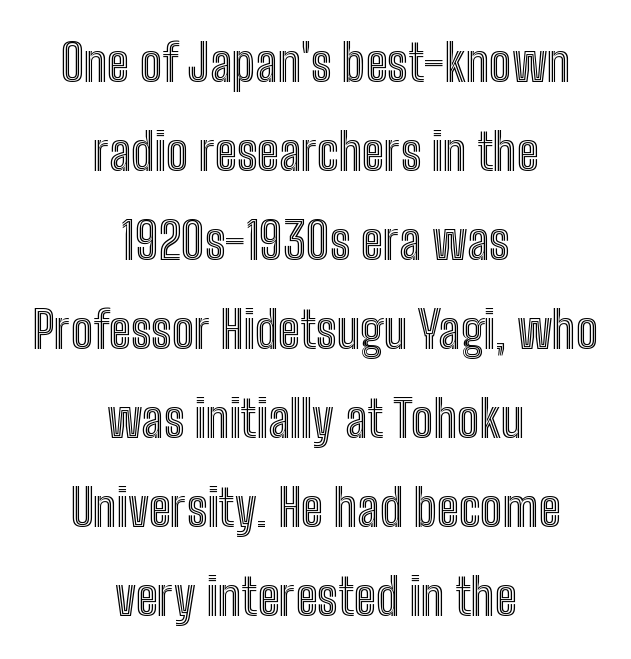
{"italic": "no", "width": "condensed", "x_height": "medium", "monospaced": "no", "underline": "no", "align": "center", "line_spacing_ratio": 1.78, "letter_spacing": "normal", "letter_spacing_em": 0.0, "glyph_px": 50}
